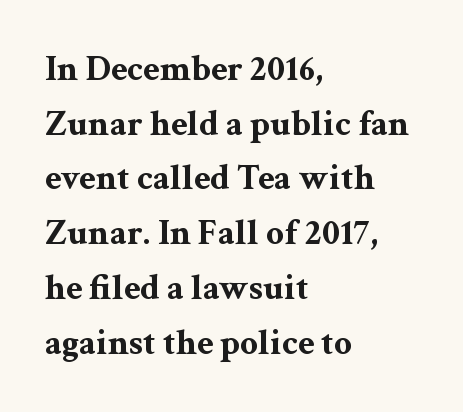
The image shows 36 px bold, wide serif type, upright; set left-aligned, normal line spacing (1.52x), normal letter spacing, not underlined; medium stroke contrast and a medium x-height.
